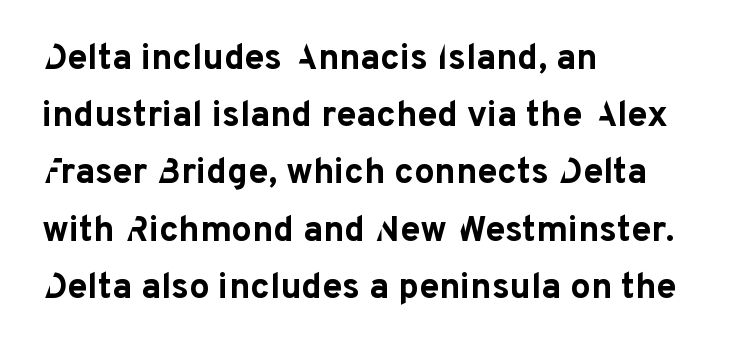
Letterform terminals end flat and unadorned throughout the passage. The axis of the letterforms is exactly vertical. The gap between lines stays unmarked. Horizontal bands of white between lines are of average thickness. A classic flush-left, rag-right setting is used for this passage.
